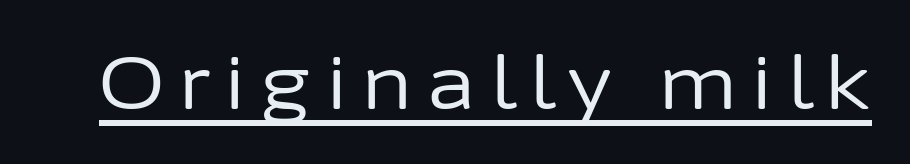
Stroke mass is kept to a normal reading level or below. Ascenders rise straight up at ninety degrees. Is there an underline? Yes — a line sits under the letters. Think of a printed novel: that variable character pitch is what you see here.
